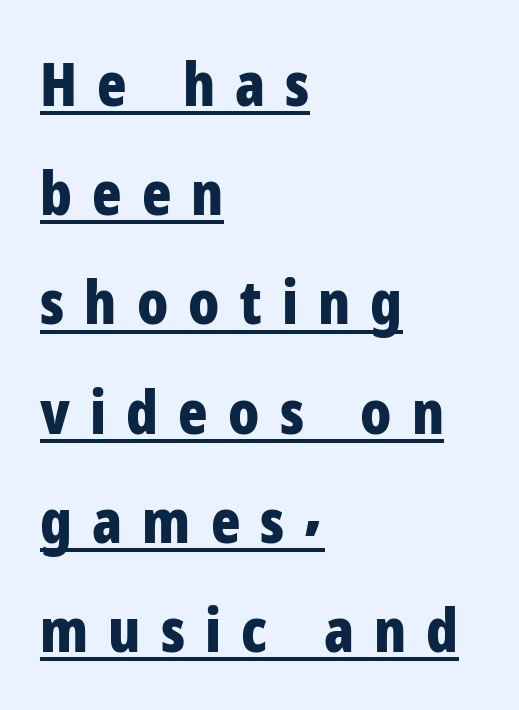
You could not count columns in this text — the font is proportionally spaced. How heavy is the stroke? Heavy — this is a bold. Observe the absence of serifs on each vertical stroke in this sample. In terms of posture, this sample is upright.
